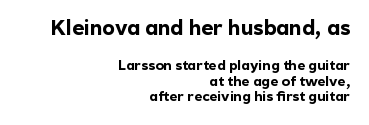
Q: Is the text bold? A: Yes.
Q: Is the text italic (slanted)? A: No, it is upright.
Q: Is the text underlined? A: No.
Q: How is the paragraph aligned? A: Right-aligned.
Q: Is the spacing between letters normal or unusually wide? A: Normal.
Q: Is the spacing between lines tight, normal or loose? A: Tight.
Q: Which block of text is set in a larger size, the first (top) or the second (bottom)? A: The first (top) one.
